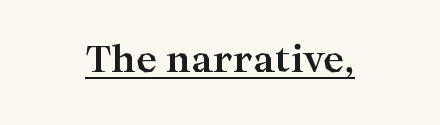
{"serif": "yes", "italic": "no", "bold": "yes", "weight": "bold", "width": "wide", "stroke_contrast": "high", "x_height": "medium", "monospaced": "no", "underline": "yes", "letter_spacing": "normal", "letter_spacing_em": 0.0, "glyph_px": 36}
